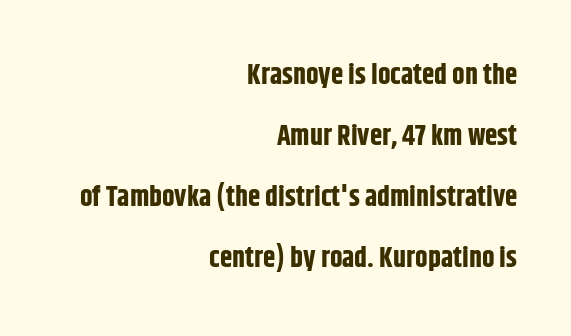
Q: Is the text bold? A: Yes.
Q: Is the text italic (slanted)? A: No, it is upright.
Q: Is the typeface a serif or a sans-serif typeface? A: Sans-serif.
Q: Is the text underlined? A: No.
Q: How is the paragraph aligned? A: Right-aligned.
Q: Is the spacing between letters normal or unusually wide? A: Normal.
Q: Is the spacing between lines tight, normal or loose? A: Loose.
Q: Width (condensed, normal, or wide)? A: Condensed.
Q: Stroke contrast? A: Low.
Q: x-height? A: Large.
Q: Monospaced? A: No.
